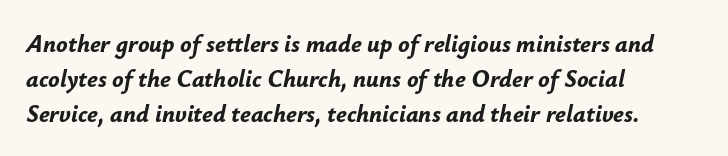
Look at the tracking — it's just the regular setting, nothing added. Heavy, bold letterforms. Yep, that's italic — everything's leaning. The paragraph shown leans on its left margin. Nobody drew a line under any word here.
